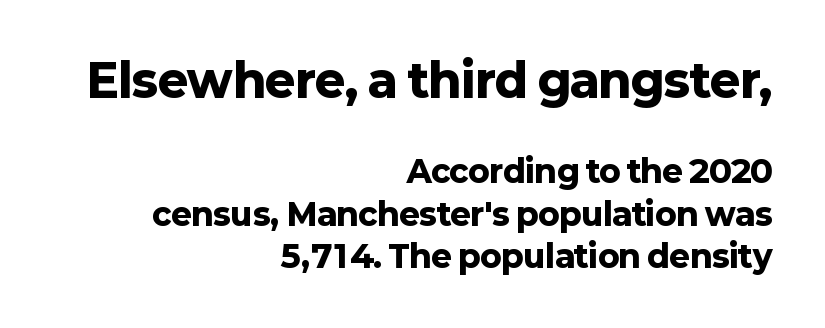
{"serif": "no", "italic": "no", "bold": "yes", "weight": "heavy", "width": "normal", "stroke_contrast": "low", "x_height": "medium", "monospaced": "no", "underline": "no", "align": "right", "line_spacing": "normal", "line_spacing_ratio": 1.36, "letter_spacing": "normal", "letter_spacing_em": 0.0, "larger_block": "first", "size_ratio": 1.48, "glyph_px": 46}
